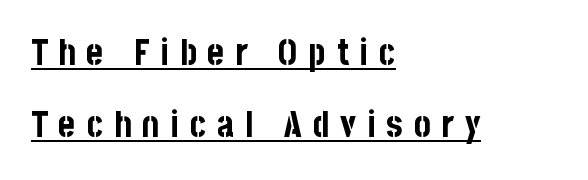
{"serif": "no", "italic": "no", "bold": "yes", "weight": "bold", "width": "condensed", "stroke_contrast": "low", "x_height": "large", "monospaced": "no", "underline": "yes", "align": "left", "line_spacing": "loose", "line_spacing_ratio": 2.0, "letter_spacing": "wide", "letter_spacing_em": 0.3, "glyph_px": 36}
